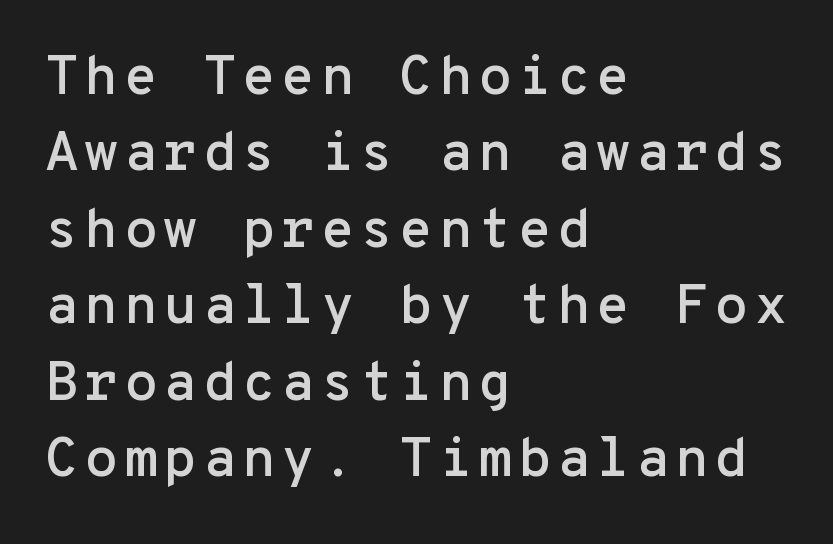
This sample is left-justified, so line endings fall wherever the words run out. You can tell it's not italic because the verticals are truly vertical. Descenders hang freely into open space. Every character here occupies the same horizontal width, giving the sample a typewriter-like rhythm.
